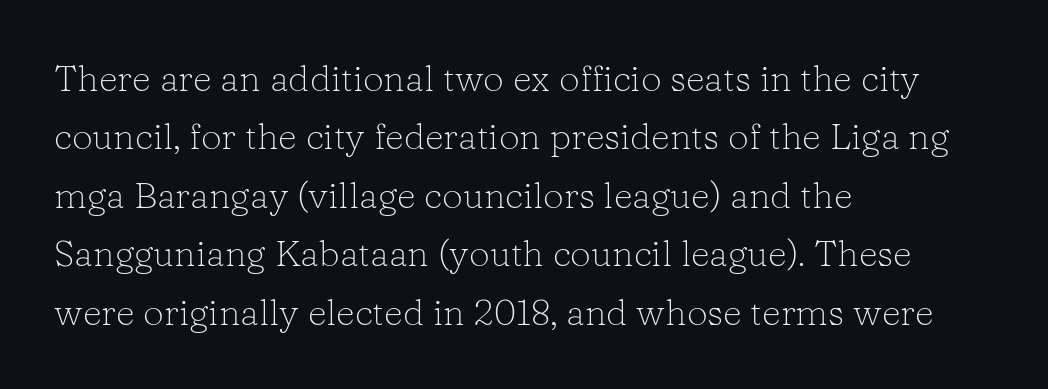
The image shows 37 px light serif type, upright; set left-aligned, normal line spacing (1.58x), normal letter spacing, not underlined; low stroke contrast and a medium x-height.
